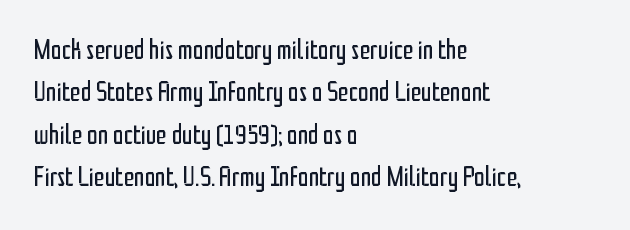
{"italic": "no", "bold": "no", "underline": "no", "align": "left", "line_spacing": "normal", "line_spacing_ratio": 1.57, "letter_spacing": "normal", "letter_spacing_em": 0.0, "glyph_px": 27}
